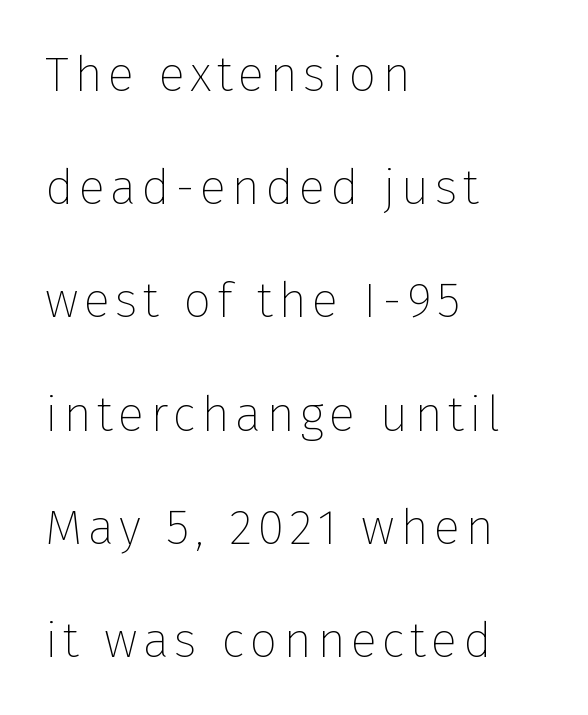
Q: Is the text bold? A: No.
Q: Is the text italic (slanted)? A: No, it is upright.
Q: Is the typeface a serif or a sans-serif typeface? A: Sans-serif.
Q: Is the text underlined? A: No.
Q: How is the paragraph aligned? A: Left-aligned.
Q: Is the spacing between lines tight, normal or loose? A: Loose.
Q: Width (condensed, normal, or wide)? A: Normal.
Q: Stroke contrast? A: Low.
Q: x-height? A: Medium.
Q: Monospaced? A: No.
